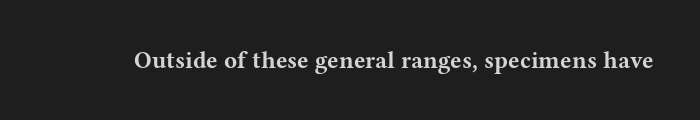
{"italic": "no", "bold": "yes", "underline": "no", "letter_spacing": "normal", "letter_spacing_em": 0.0, "glyph_px": 24}
